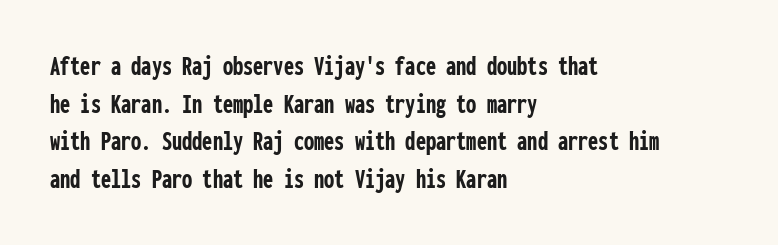
The line texture is even and compact thanks to regular tracking. Unmarked baselines from the first word to the last. The characters look thick and weighty, a clear bold. Quick note: not italic, upright.
